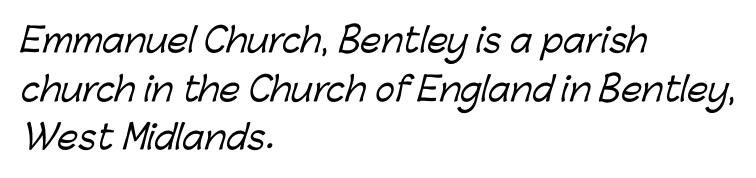
The image shows 33 px sans-serif type; set left-aligned, normal line spacing (1.47x), normal letter spacing, not underlined; low stroke contrast and a medium x-height.
